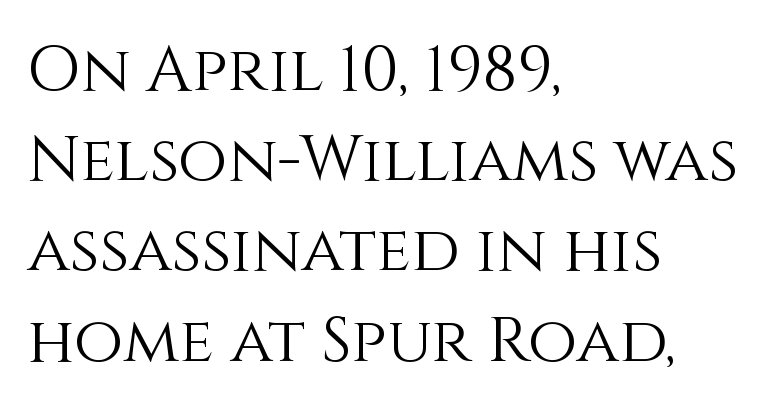
Q: Is the text bold? A: No.
Q: Is the text italic (slanted)? A: No, it is upright.
Q: Is the text underlined? A: No.
Q: How is the paragraph aligned? A: Left-aligned.
Q: Is the spacing between letters normal or unusually wide? A: Normal.
Q: Is the spacing between lines tight, normal or loose? A: Normal.
Q: Width (condensed, normal, or wide)? A: Normal.
Q: x-height? A: Large.
Q: Monospaced? A: No.
